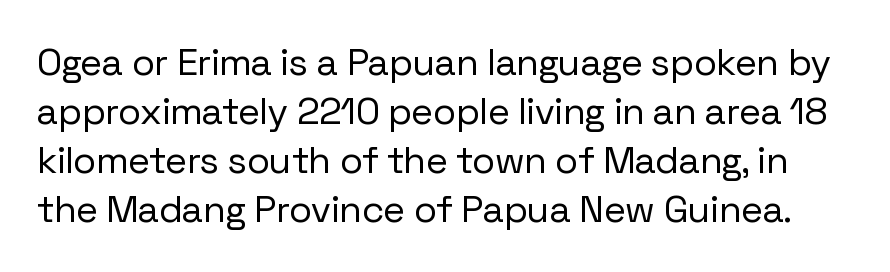
{"serif": "no", "italic": "no", "bold": "no", "weight": "regular", "width": "normal", "stroke_contrast": "low", "x_height": "medium", "monospaced": "no", "underline": "no", "line_spacing": "normal", "line_spacing_ratio": 1.29, "letter_spacing": "normal", "letter_spacing_em": 0.0, "glyph_px": 38}
